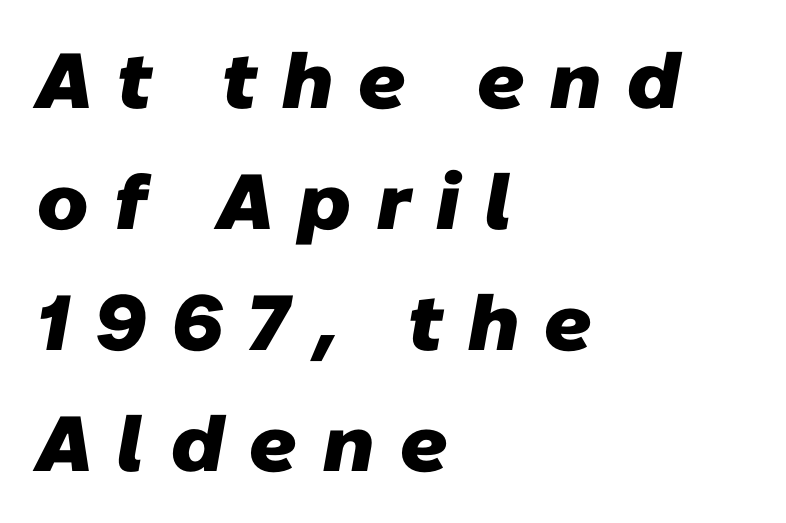
The image shows 78 px heavy sans-serif type; set left-aligned, normal line spacing (1.55x), unusually wide letter spacing (+0.33 em), not underlined; low stroke contrast and a medium x-height.
